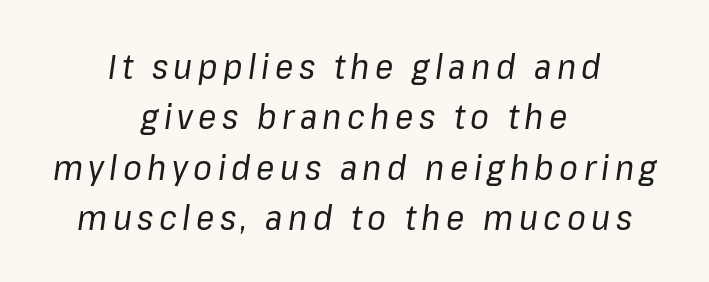
The foot of each line stays bare and open. The leading is moderate, giving the passage an even texture. Proportional: the letters do not fall into vertical columns. The setting favours the middle, as headings and verse often do. Bold? No — there's no thickening of the strokes.
